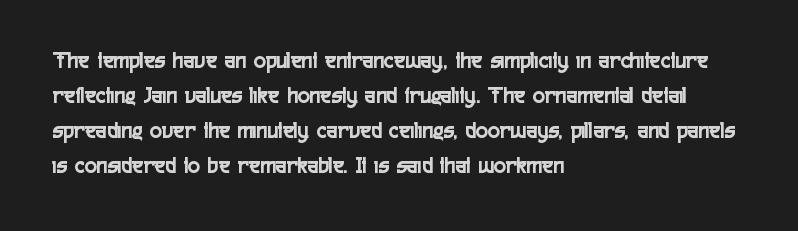
The image shows 23 px text type, upright; set left-aligned, normal line spacing (1.52x), normal letter spacing, not underlined.
